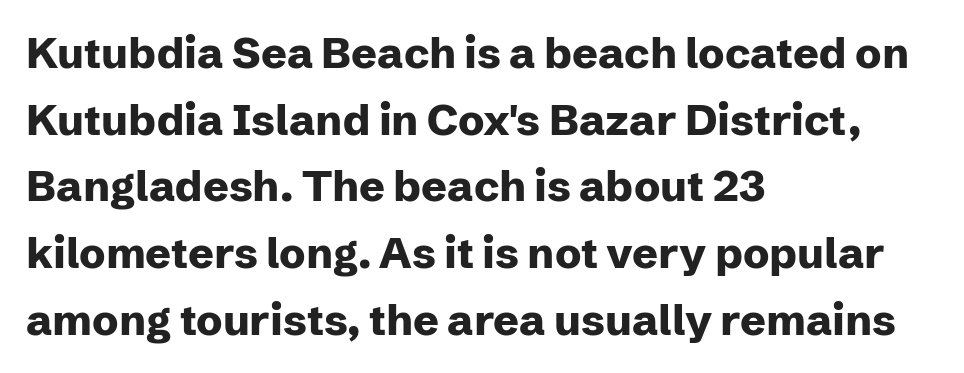
{"serif": "no", "italic": "no", "bold": "yes", "weight": "heavy", "width": "normal", "stroke_contrast": "low", "x_height": "medium", "monospaced": "no", "underline": "no", "align": "left", "line_spacing": "normal", "line_spacing_ratio": 1.55, "letter_spacing": "normal", "letter_spacing_em": 0.0, "glyph_px": 43}
